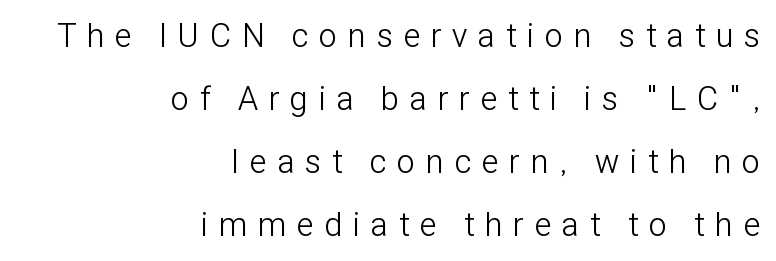
The image shows 33 px light, condensed sans-serif type, upright; set right-aligned, loose line spacing (1.91x), unusually wide letter spacing (+0.33 em), not underlined; low stroke contrast and a medium x-height.
